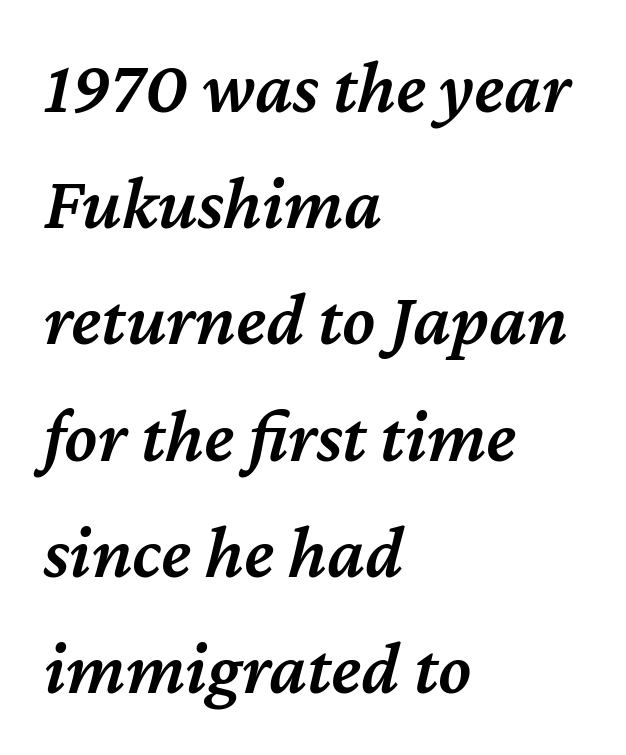
The image shows 75 px semibold type, italic (leaning right); set left-aligned, normal line spacing (1.55x), normal letter spacing, not underlined; medium stroke contrast and a medium x-height.
